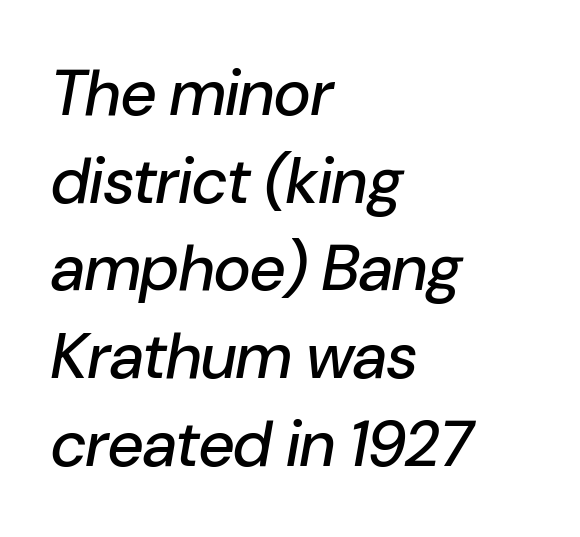
The image shows 64 px text type, italic (leaning right); set left-aligned, normal line spacing (1.37x), normal letter spacing, not underlined; low stroke contrast and a medium x-height.
